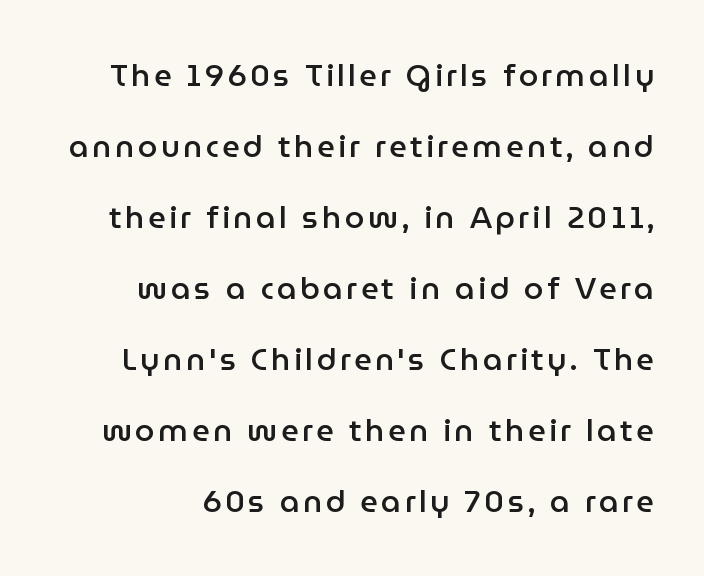
Q: Is the text bold? A: Semi-bold.
Q: Is the text italic (slanted)? A: No, it is upright.
Q: Is the typeface a serif or a sans-serif typeface? A: Sans-serif.
Q: Is the text underlined? A: No.
Q: Is the spacing between lines tight, normal or loose? A: Loose.
Q: Width (condensed, normal, or wide)? A: Normal.
Q: Stroke contrast? A: Low.
Q: x-height? A: Medium.
Q: Monospaced? A: No.
